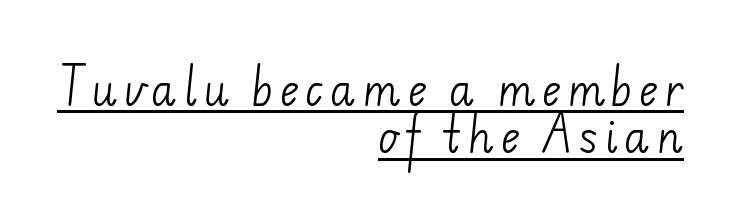
The image shows 42 px light sans-serif type; set right-aligned, tight line spacing (1.13x), underlined; low stroke contrast and a small x-height.
